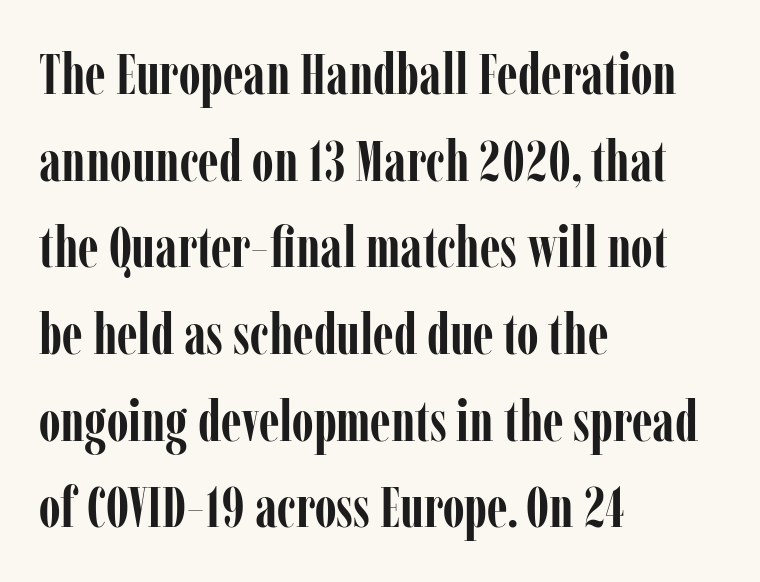
This block has exactly the height ordinary leading produces. Caption: multi-line text, flush left, ragged right. Designer's note — italics off, roman on. Think of a printed novel: that variable character pitch is what you see here. The gaps between neighbouring characters are ordinary and unremarkable. You'd pick this weight for a headline — it's a proper bold.
